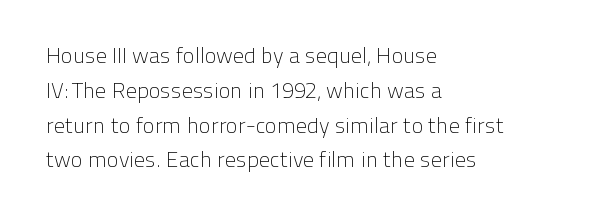
The image shows 22 px text type, upright; set left-aligned, normal line spacing (1.58x), normal letter spacing, not underlined.
